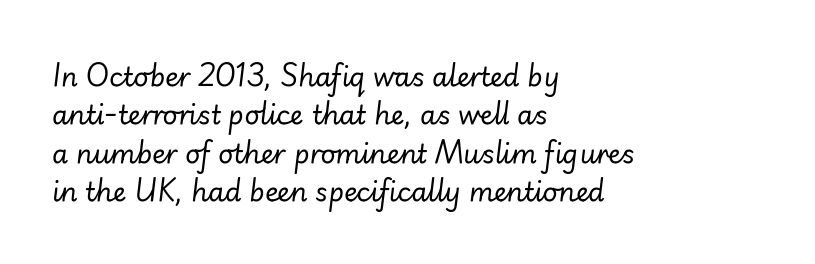
The image shows 26 px text type, italic (leaning right); set left-aligned, normal line spacing (1.48x), normal letter spacing, not underlined.
